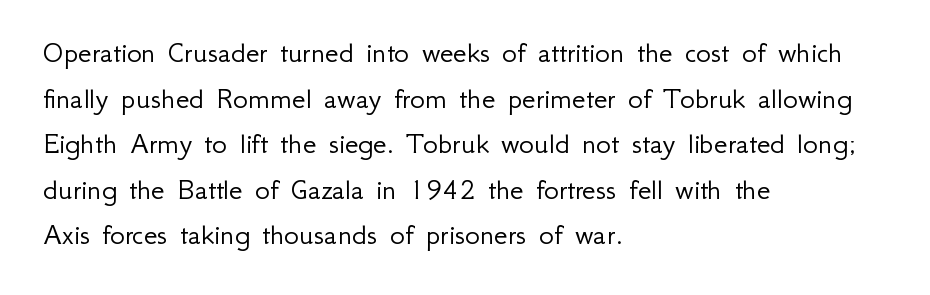
Q: Is the text bold? A: No.
Q: Is the text italic (slanted)? A: No, it is upright.
Q: Is the typeface a serif or a sans-serif typeface? A: Sans-serif.
Q: Is the text underlined? A: No.
Q: How is the paragraph aligned? A: Left-aligned.
Q: Is the spacing between letters normal or unusually wide? A: Normal.
Q: Is the spacing between lines tight, normal or loose? A: Normal.
Q: Width (condensed, normal, or wide)? A: Normal.
Q: Stroke contrast? A: Low.
Q: x-height? A: Small.
Q: Monospaced? A: No.
